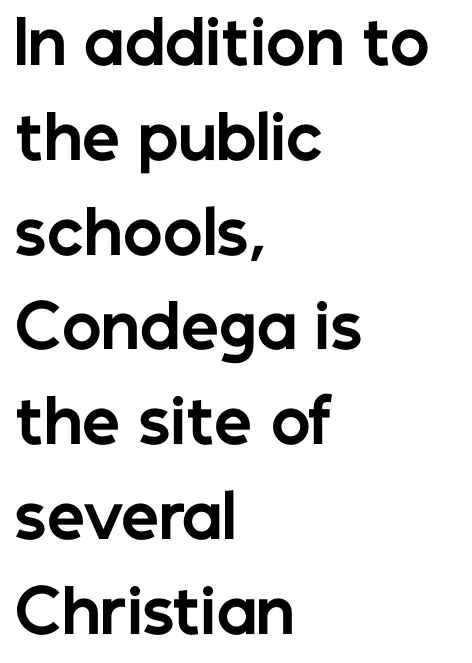
The image shows 60 px bold sans-serif type, upright; set left-aligned, normal line spacing (1.58x), normal letter spacing, not underlined; low stroke contrast and a medium x-height.
